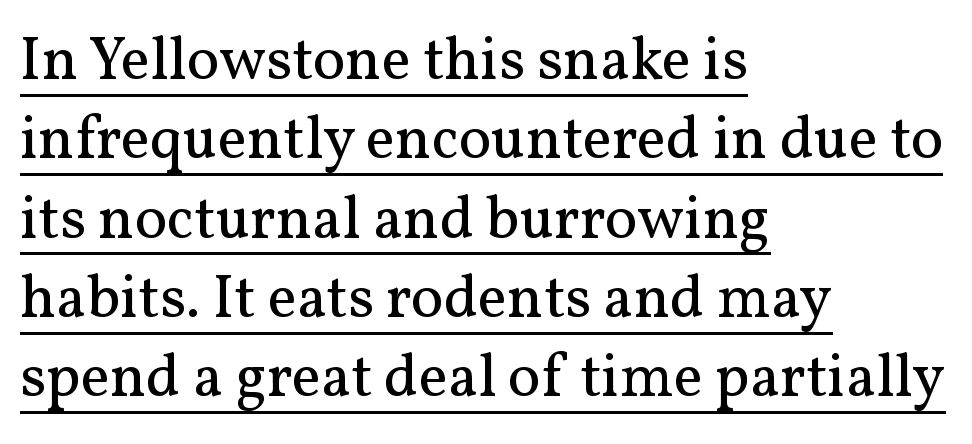
{"serif": "yes", "italic": "no", "bold": "no", "weight": "regular", "width": "normal", "stroke_contrast": "medium", "x_height": "medium", "monospaced": "no", "underline": "yes", "align": "left", "line_spacing": "normal", "line_spacing_ratio": 1.3, "letter_spacing": "normal", "letter_spacing_em": 0.0, "glyph_px": 61}
